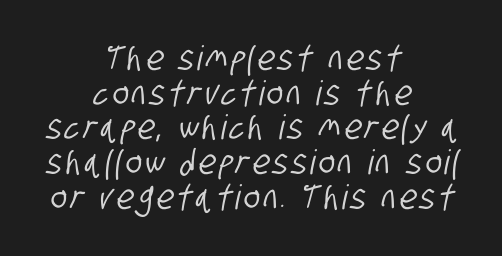
Q: Is the typeface a serif or a sans-serif typeface? A: Sans-serif.
Q: Is the text underlined? A: No.
Q: How is the paragraph aligned? A: Centered.
Q: Is the spacing between lines tight, normal or loose? A: Tight.
Q: Width (condensed, normal, or wide)? A: Condensed.
Q: Stroke contrast? A: Low.
Q: x-height? A: Large.
Q: Monospaced? A: No.
